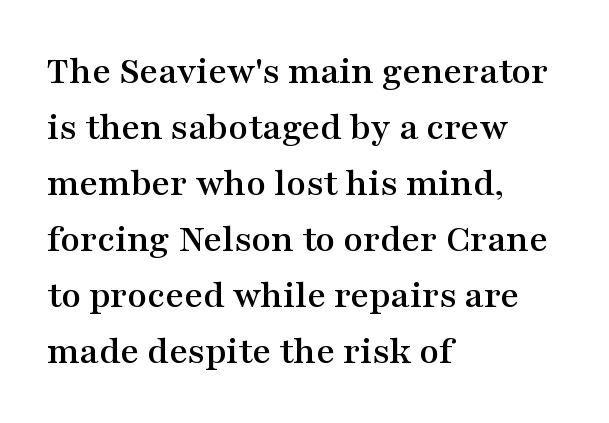
{"serif": "yes", "italic": "no", "width": "wide", "stroke_contrast": "medium", "x_height": "medium", "monospaced": "no", "underline": "no", "align": "left", "line_spacing": "normal", "line_spacing_ratio": 1.4, "letter_spacing": "normal", "letter_spacing_em": 0.0, "glyph_px": 40}
